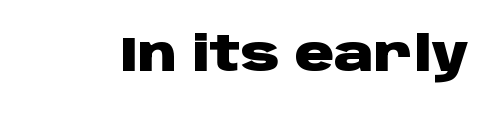
{"serif": "no", "italic": "no", "bold": "yes", "weight": "heavy", "width": "wide", "stroke_contrast": "low", "x_height": "large", "monospaced": "no", "underline": "no", "letter_spacing": "normal", "letter_spacing_em": 0.0, "glyph_px": 49}
